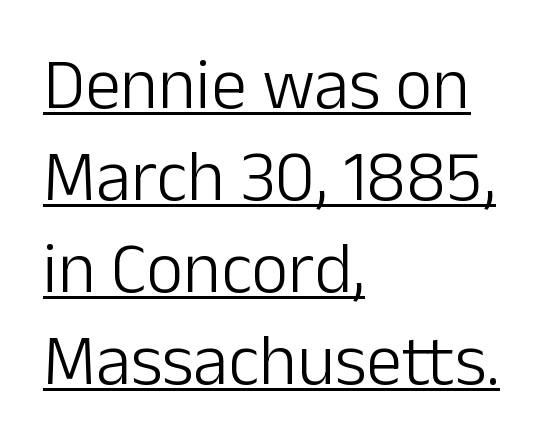
The image shows 72 px light sans-serif type, upright; set left-aligned, normal line spacing (1.28x), normal letter spacing, underlined; low stroke contrast and a medium x-height.
